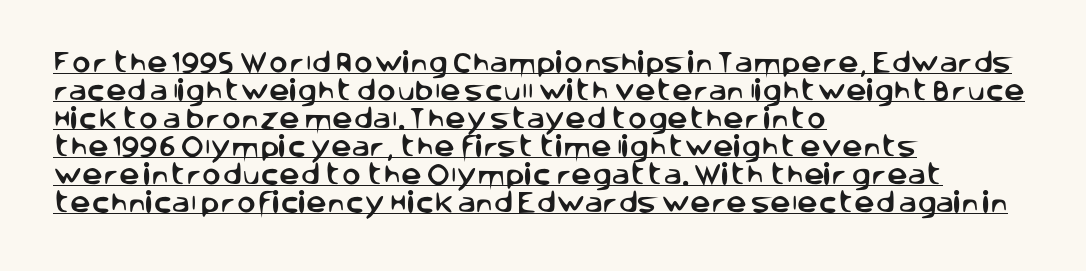
The image shows 23 px text type, upright; set left-aligned, line spacing 1.22x, normal letter spacing, underlined.
